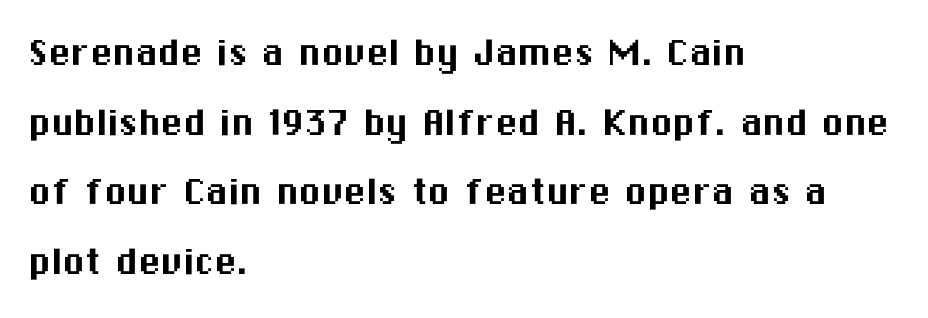
The image shows 45 px sans-serif type, upright; set left-aligned, normal line spacing (1.55x), normal letter spacing, not underlined; medium stroke contrast and a medium x-height.
